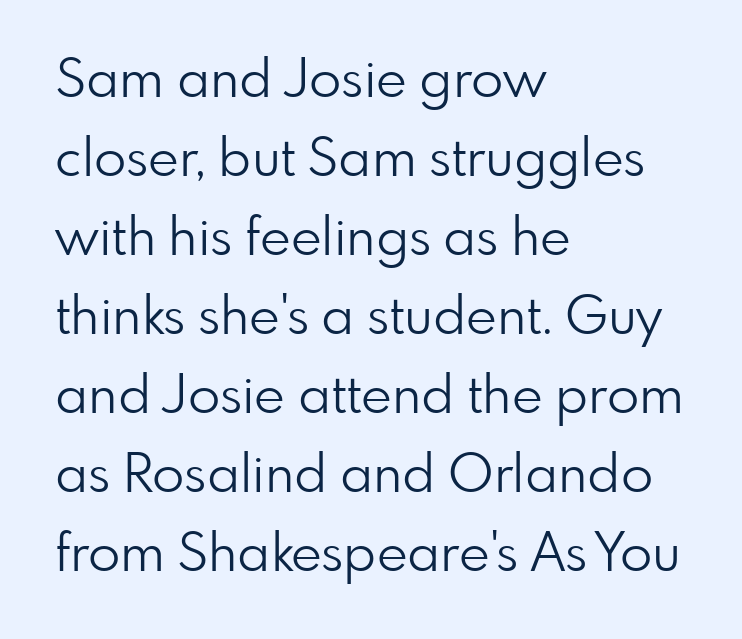
The image shows 53 px light sans-serif type, upright; set left-aligned, normal line spacing (1.49x), normal letter spacing, not underlined; low stroke contrast and a small x-height.
